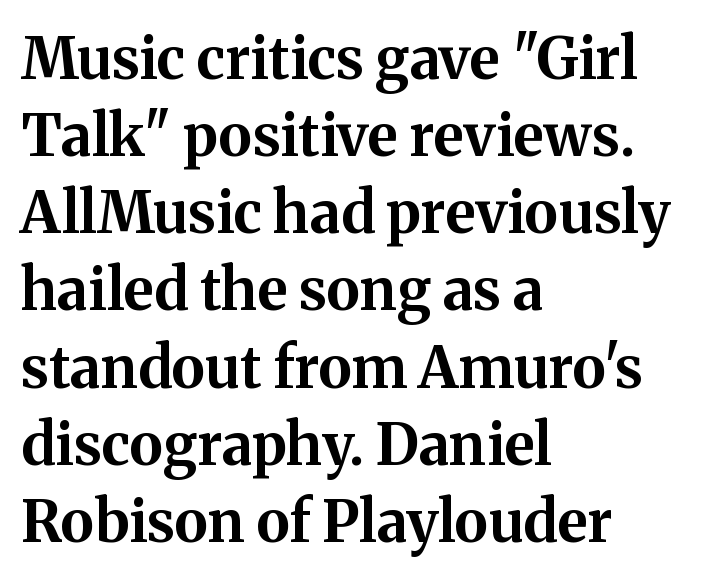
{"serif": "yes", "italic": "no", "bold": "yes", "weight": "bold", "width": "normal", "stroke_contrast": "medium", "x_height": "medium", "monospaced": "no", "underline": "no", "align": "left", "line_spacing": "normal", "line_spacing_ratio": 1.33, "letter_spacing": "normal", "letter_spacing_em": 0.0, "glyph_px": 58}
